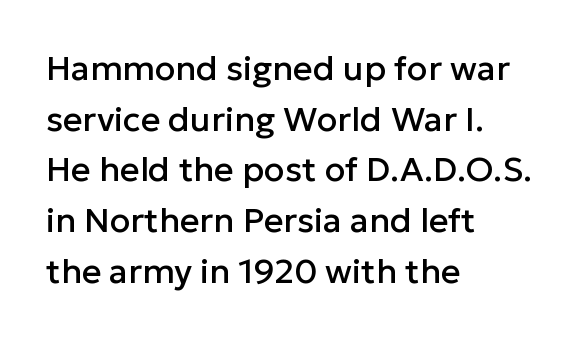
The strip under each line holds only bare page. Note: no serifs on the glyphs. Line spacing here is normal. Does extra space separate the letters? No, they use regular spacing.
